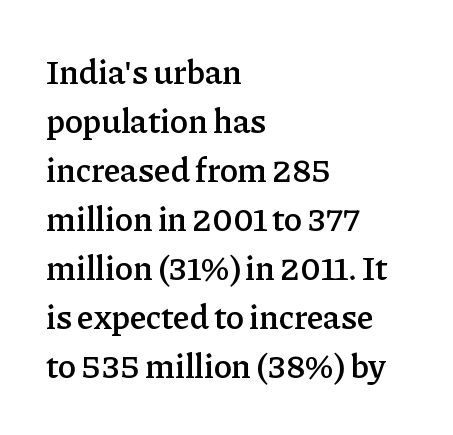
{"serif": "yes", "italic": "no", "bold": "semi", "weight": "semibold", "width": "normal", "stroke_contrast": "low", "x_height": "medium", "monospaced": "no", "underline": "no", "align": "left", "line_spacing": "normal", "line_spacing_ratio": 1.44, "letter_spacing": "normal", "letter_spacing_em": 0.0, "glyph_px": 34}
